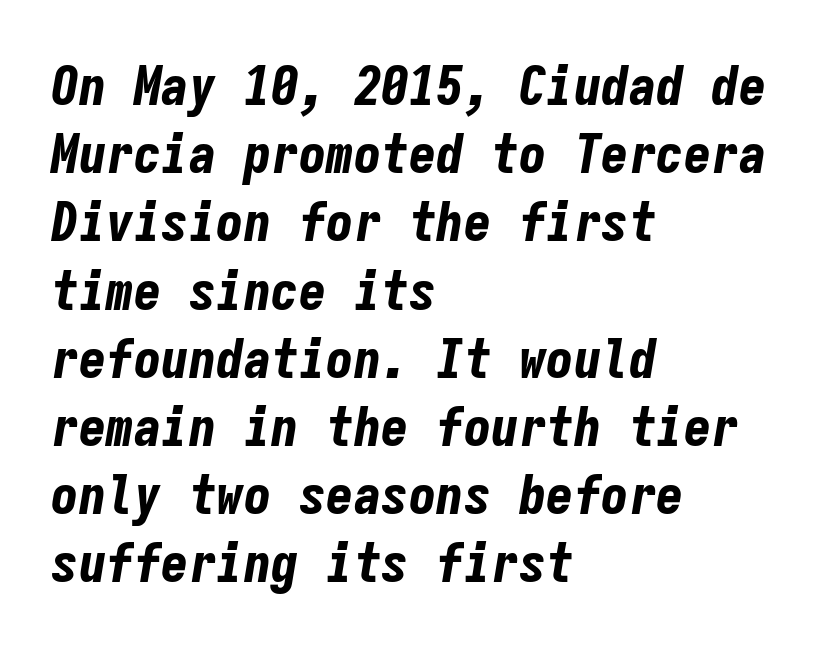
The image shows 55 px bold, condensed type, italic (leaning right), monospaced; set left-aligned, line spacing 1.24x, normal letter spacing, not underlined; low stroke contrast and a medium x-height.
